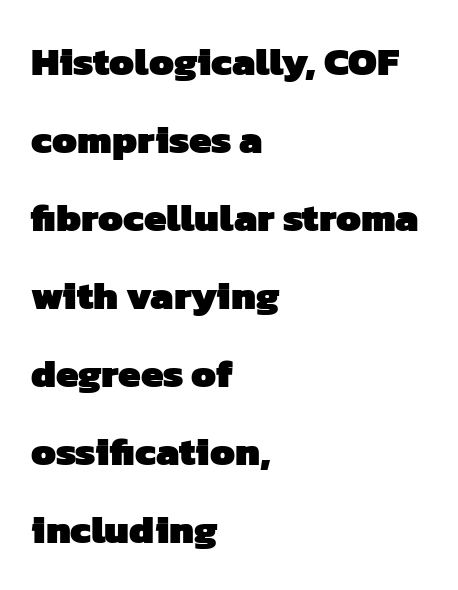
Q: Is the text bold? A: Yes.
Q: Is the typeface a serif or a sans-serif typeface? A: Sans-serif.
Q: Is the text underlined? A: No.
Q: How is the paragraph aligned? A: Left-aligned.
Q: Is the spacing between letters normal or unusually wide? A: Normal.
Q: Is the spacing between lines tight, normal or loose? A: Loose.
Q: Width (condensed, normal, or wide)? A: Normal.
Q: Stroke contrast? A: Low.
Q: x-height? A: Medium.
Q: Monospaced? A: No.
